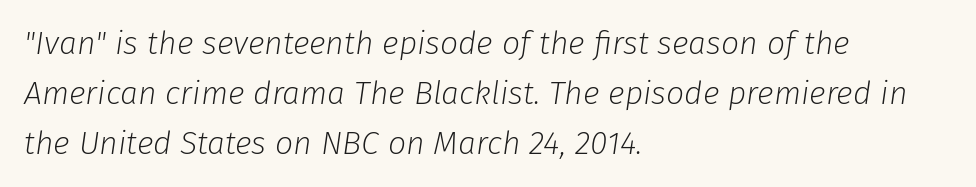
Q: Is the text bold? A: No.
Q: Is the text italic (slanted)? A: Yes, it leans right by about 8 degrees.
Q: Is the text underlined? A: No.
Q: How is the paragraph aligned? A: Left-aligned.
Q: Is the spacing between letters normal or unusually wide? A: Normal.
Q: Is the spacing between lines tight, normal or loose? A: Normal.
Q: Width (condensed, normal, or wide)? A: Normal.
Q: Stroke contrast? A: Low.
Q: x-height? A: Medium.
Q: Monospaced? A: No.
